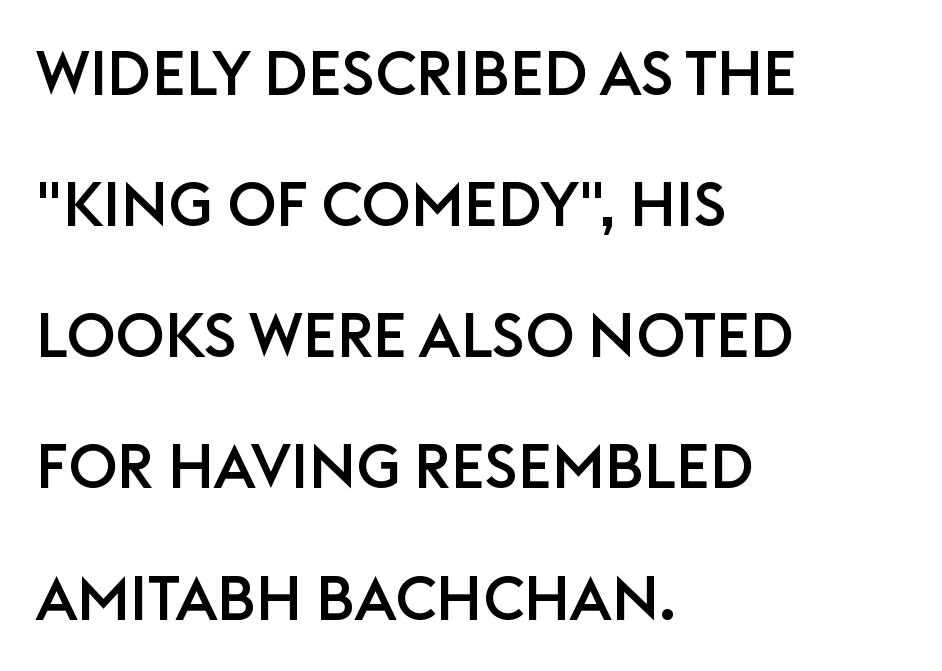
Q: Is the text italic (slanted)? A: No, it is upright.
Q: Is the typeface a serif or a sans-serif typeface? A: Sans-serif.
Q: Is the text underlined? A: No.
Q: How is the paragraph aligned? A: Left-aligned.
Q: Is the spacing between letters normal or unusually wide? A: Normal.
Q: Is the spacing between lines tight, normal or loose? A: Loose.
Q: Width (condensed, normal, or wide)? A: Normal.
Q: Stroke contrast? A: Low.
Q: x-height? A: Large.
Q: Monospaced? A: No.
